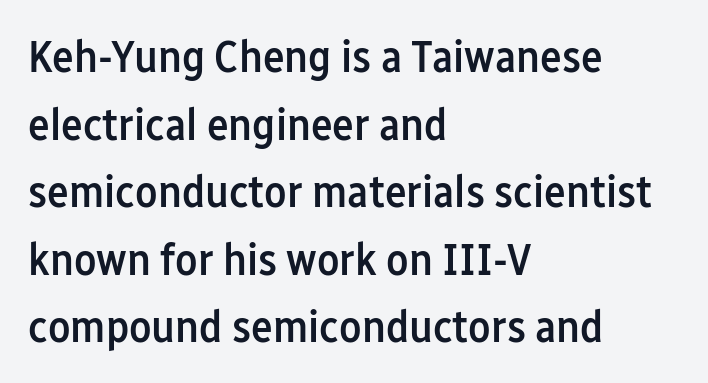
{"serif": "no", "italic": "no", "bold": "semi", "weight": "semibold", "width": "condensed", "stroke_contrast": "low", "x_height": "medium", "monospaced": "no", "underline": "no", "align": "left", "line_spacing": "normal", "line_spacing_ratio": 1.47, "letter_spacing": "normal", "letter_spacing_em": 0.0, "glyph_px": 46}
